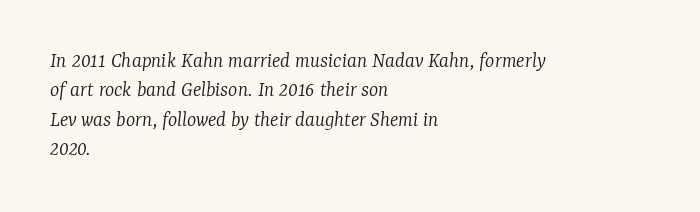
{"italic": "yes", "lean": "right", "slant_degrees": 7, "bold": "no", "underline": "no", "align": "left", "line_spacing": "normal", "line_spacing_ratio": 1.34, "letter_spacing": "normal", "letter_spacing_em": 0.0, "glyph_px": 22}
